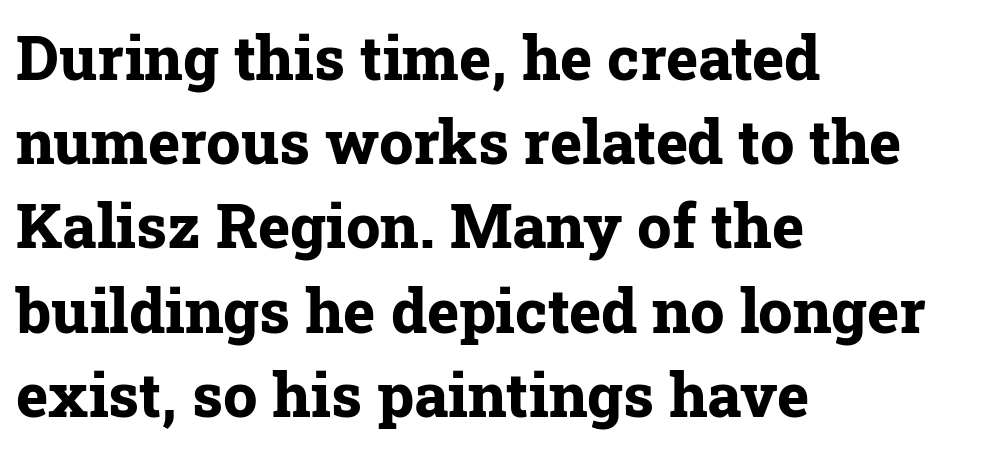
Q: Is the text bold? A: Yes.
Q: Is the text italic (slanted)? A: No, it is upright.
Q: Is the typeface a serif or a sans-serif typeface? A: Serif.
Q: Is the text underlined? A: No.
Q: How is the paragraph aligned? A: Left-aligned.
Q: Is the spacing between letters normal or unusually wide? A: Normal.
Q: Is the spacing between lines tight, normal or loose? A: Normal.
Q: Width (condensed, normal, or wide)? A: Normal.
Q: Stroke contrast? A: Low.
Q: x-height? A: Medium.
Q: Monospaced? A: No.
